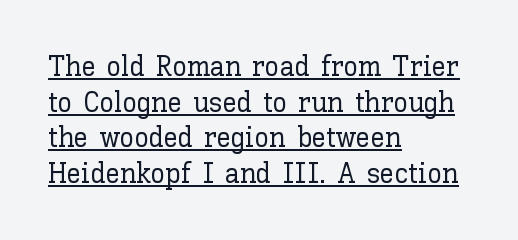
The letters advance in unequal steps, a hallmark of proportional type. These characters rest on top of a visible drawn line. Teacher's note: observe the even left margin — that is flush-left alignment. The specimen reads as upright at a glance. The letterforms sit shoulder to shoulder at normal distance.
